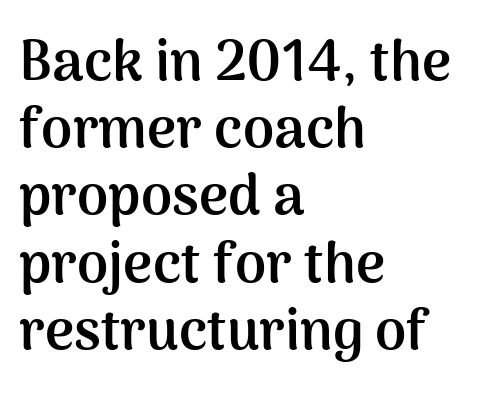
{"serif": "no", "italic": "no", "bold": "yes", "weight": "semibold", "width": "normal", "stroke_contrast": "medium", "x_height": "medium", "monospaced": "no", "underline": "no", "align": "left", "line_spacing_ratio": 1.2, "letter_spacing": "normal", "letter_spacing_em": 0.0, "glyph_px": 56}
